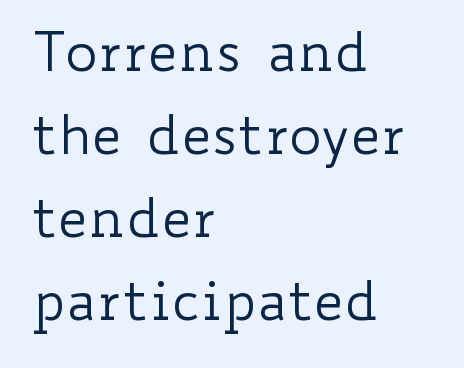
The image shows 55 px regular-weight, wide type, upright; set left-aligned, normal line spacing (1.51x), normal letter spacing, not underlined; low stroke contrast and a small x-height.
